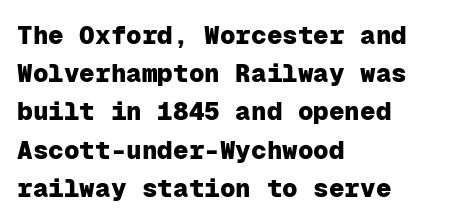
{"italic": "no", "bold": "yes", "underline": "no", "align": "left", "line_spacing": "normal", "line_spacing_ratio": 1.47, "letter_spacing": "normal", "letter_spacing_em": 0.0, "glyph_px": 26}
